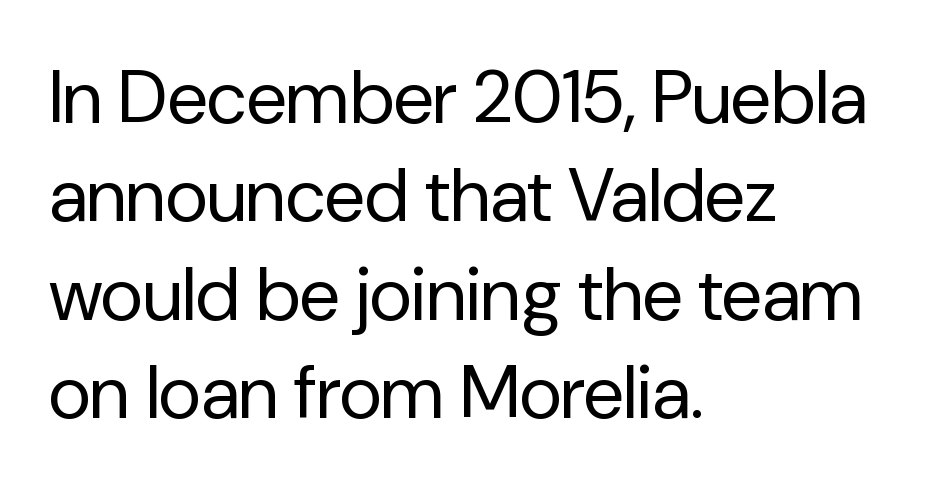
{"serif": "no", "italic": "no", "bold": "no", "weight": "regular", "width": "normal", "stroke_contrast": "low", "x_height": "medium", "monospaced": "no", "underline": "no", "align": "left", "line_spacing": "normal", "line_spacing_ratio": 1.33, "letter_spacing": "normal", "letter_spacing_em": 0.0, "glyph_px": 74}
